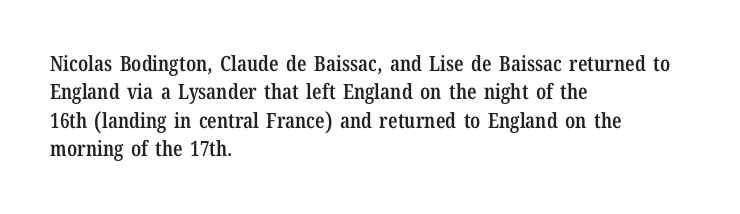
The image shows 21 px text type, upright; set left-aligned, normal line spacing (1.35x), normal letter spacing, not underlined.
